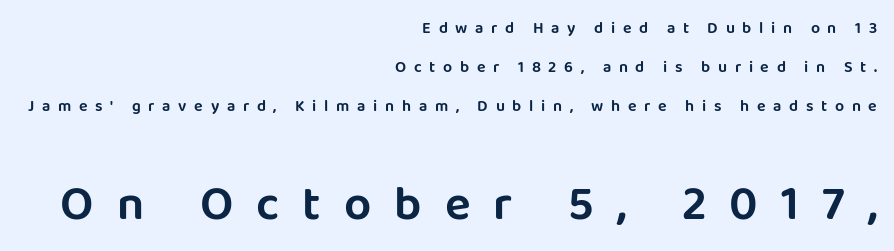
The image shows 48 px sans-serif type, upright; set right-aligned, loose line spacing (2.44x), unusually wide letter spacing (+0.48 em), not underlined; the second (bottom) block is 3.0x larger; low stroke contrast and a large x-height.
